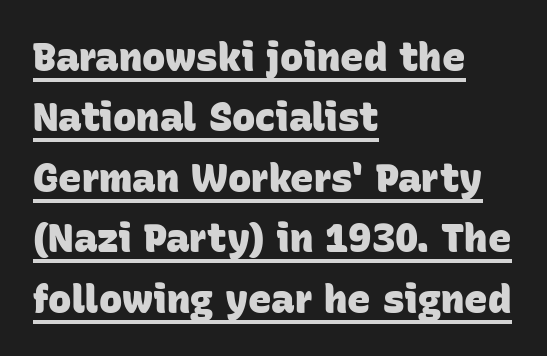
Students, observe: this is what conventionally led text looks like. Decoration check: the copy is underlined. What kind of face is this? One without serifs — a sans. Proportional: the letters do not fall into vertical columns.
